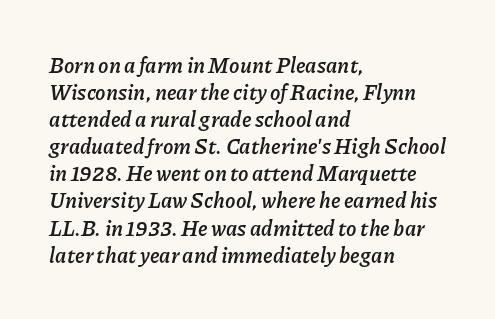
The image shows 21 px bold type, italic (leaning right); set left-aligned, normal line spacing (1.29x), normal letter spacing, not underlined.
